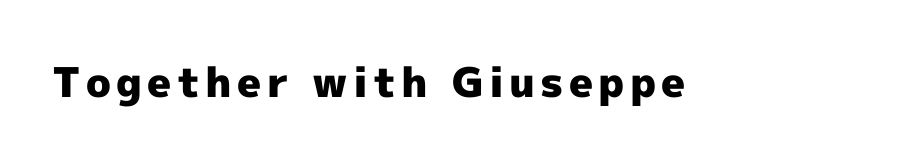
{"serif": "no", "italic": "no", "bold": "yes", "weight": "heavy", "width": "normal", "x_height": "medium", "monospaced": "no", "underline": "no", "glyph_px": 41}
